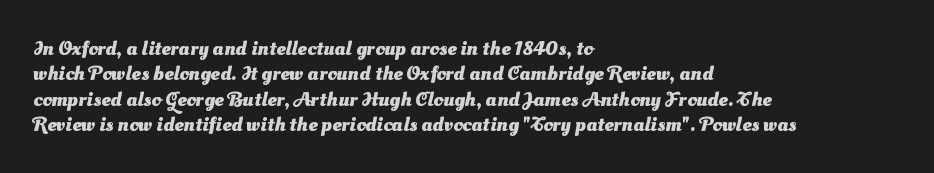
{"bold": "yes", "underline": "no", "align": "left", "line_spacing_ratio": 1.21, "letter_spacing": "normal", "letter_spacing_em": 0.0, "glyph_px": 21}
